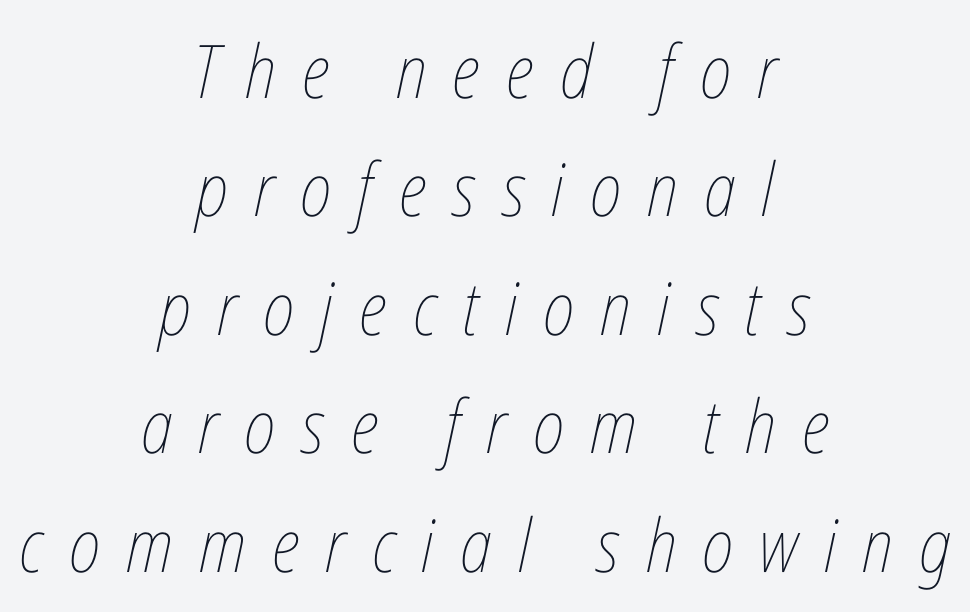
{"italic": "yes", "lean": "right", "slant_degrees": 12, "bold": "no", "weight": "thin", "width": "condensed", "stroke_contrast": "low", "x_height": "medium", "monospaced": "no", "underline": "no", "align": "center", "line_spacing": "normal", "line_spacing_ratio": 1.6, "letter_spacing": "wide", "letter_spacing_em": 0.35, "glyph_px": 74}
